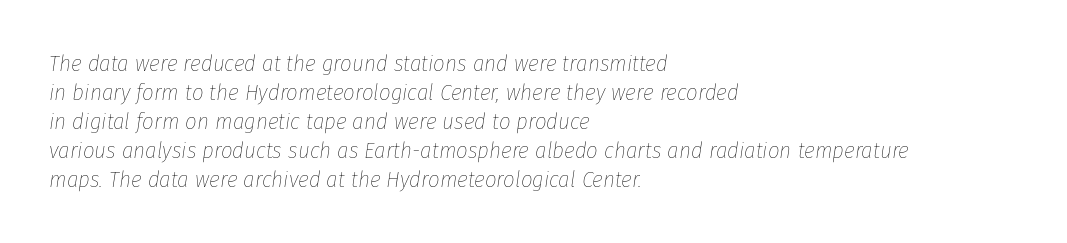
The rendering uses a moderate line-height, typical for paragraphs. The face used here has a pronounced slope to its letters. The type is set solid horizontally, with unmodified tracking. Vertical stems look standard width or narrower in stroke.
